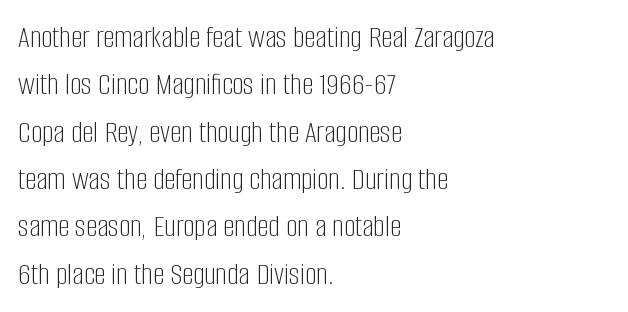
The horizontal fit of the characters is conventional and even. Every character sits straight up, as roman type does. Font category for this specimen: sans-serif. No letter is thick-stroked: the sample isn't bold.
